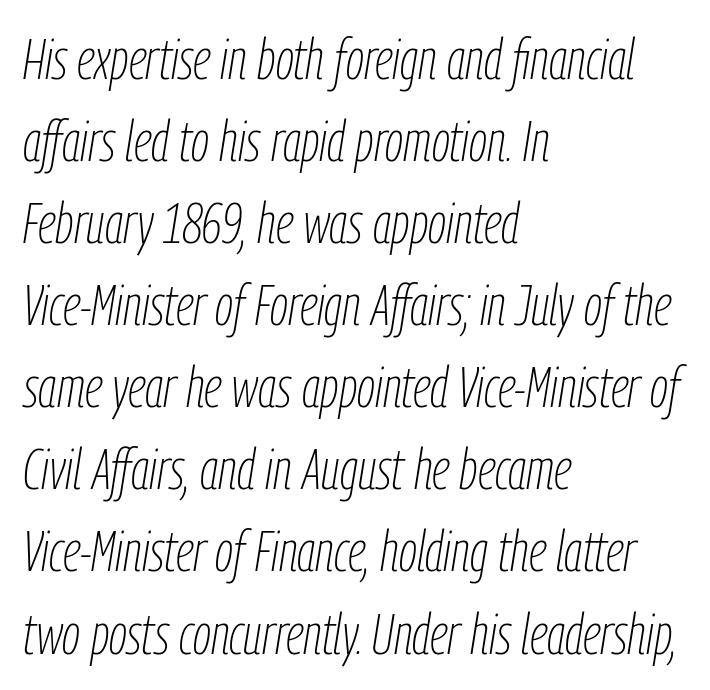
A bare baseline throughout the passage. Do the characters align in a grid? No, the font is proportional. Compared with a typical body face, this is equally light or lighter still. Looking at the ascenders, they clearly lean.
